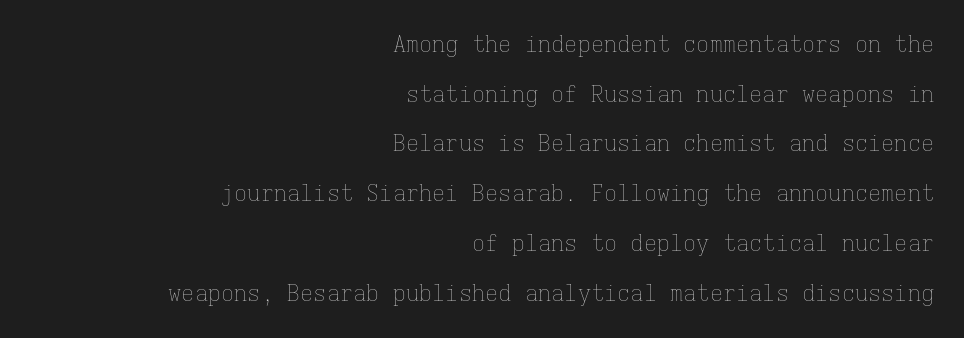
Q: Is the text bold? A: No.
Q: Is the text italic (slanted)? A: No, it is upright.
Q: Is the text underlined? A: No.
Q: How is the paragraph aligned? A: Right-aligned.
Q: Is the spacing between letters normal or unusually wide? A: Normal.
Q: Is the spacing between lines tight, normal or loose? A: Loose.
